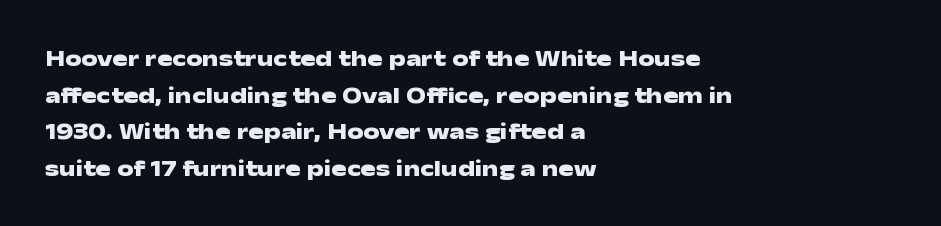
The image shows 23 px bold type, upright; set left-aligned, normal line spacing (1.59x), normal letter spacing, not underlined.
